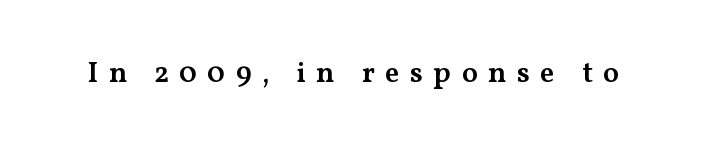
{"serif": "yes", "italic": "no", "bold": "semi", "weight": "semibold", "width": "wide", "stroke_contrast": "medium", "x_height": "medium", "monospaced": "no", "underline": "no", "letter_spacing": "wide", "letter_spacing_em": 0.36, "glyph_px": 29}
